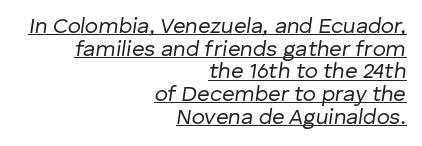
Q: Is the text bold? A: No.
Q: Is the text italic (slanted)? A: Yes, it leans right by about 8 degrees.
Q: Is the text underlined? A: Yes.
Q: How is the paragraph aligned? A: Right-aligned.
Q: Is the spacing between letters normal or unusually wide? A: Normal.
Q: Is the spacing between lines tight, normal or loose? A: Tight.
